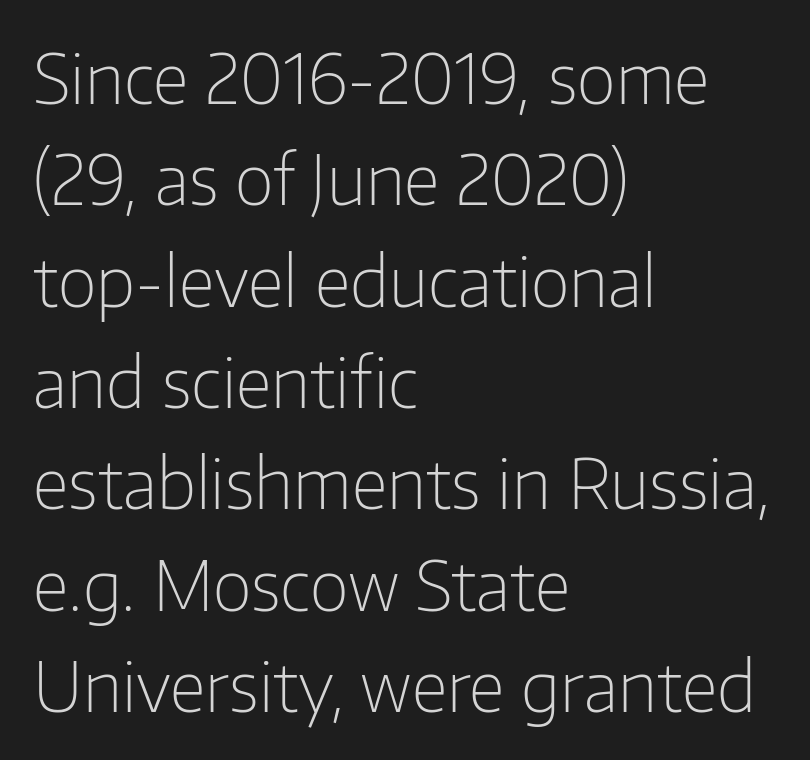
Q: Is the text bold? A: No.
Q: Is the text italic (slanted)? A: No, it is upright.
Q: Is the typeface a serif or a sans-serif typeface? A: Sans-serif.
Q: Is the text underlined? A: No.
Q: How is the paragraph aligned? A: Left-aligned.
Q: Is the spacing between letters normal or unusually wide? A: Normal.
Q: Is the spacing between lines tight, normal or loose? A: Normal.
Q: Width (condensed, normal, or wide)? A: Normal.
Q: Stroke contrast? A: Low.
Q: x-height? A: Medium.
Q: Monospaced? A: No.
